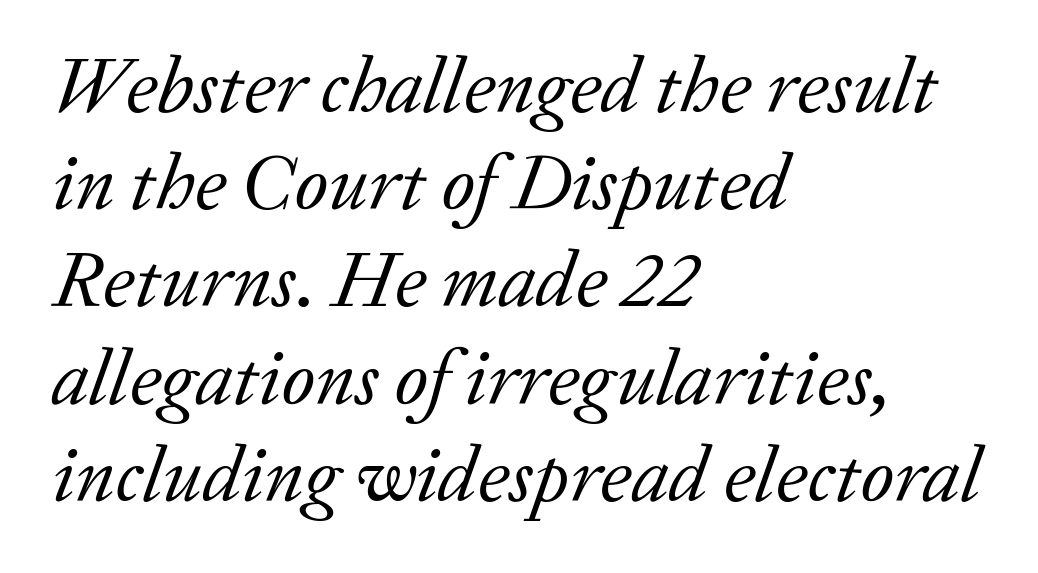
Q: Is the text bold? A: No.
Q: Is the text italic (slanted)? A: Yes, it leans right by about 20 degrees.
Q: Is the typeface a serif or a sans-serif typeface? A: Serif.
Q: Is the text underlined? A: No.
Q: How is the paragraph aligned? A: Left-aligned.
Q: Is the spacing between letters normal or unusually wide? A: Normal.
Q: Width (condensed, normal, or wide)? A: Normal.
Q: Stroke contrast? A: Low.
Q: x-height? A: Medium.
Q: Monospaced? A: No.
